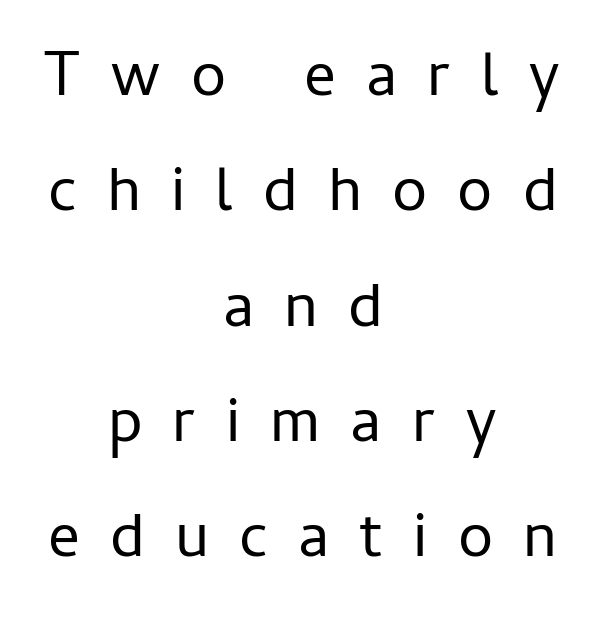
The face used here is proportionally spaced, like ordinary book or web type. These lines stack symmetrically, like a column narrowing and widening about its center. The type sits square on the baseline with zero lean. The characters display no serif detailing; their extremities are plain.
